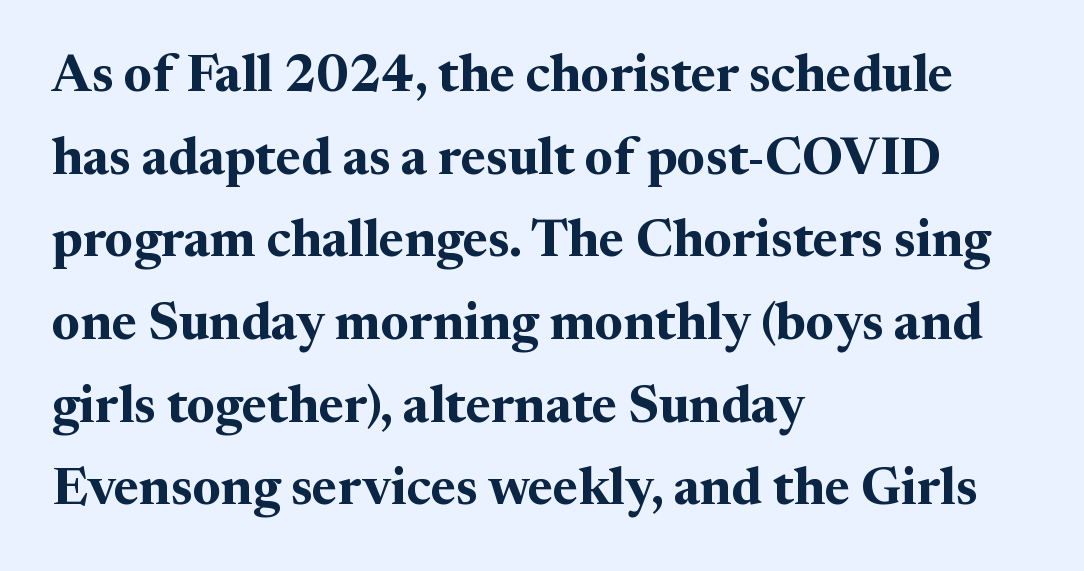
{"serif": "yes", "italic": "no", "bold": "yes", "weight": "bold", "width": "normal", "stroke_contrast": "medium", "x_height": "medium", "monospaced": "no", "underline": "no", "align": "left", "line_spacing": "normal", "line_spacing_ratio": 1.59, "letter_spacing": "normal", "letter_spacing_em": 0.0, "glyph_px": 52}
